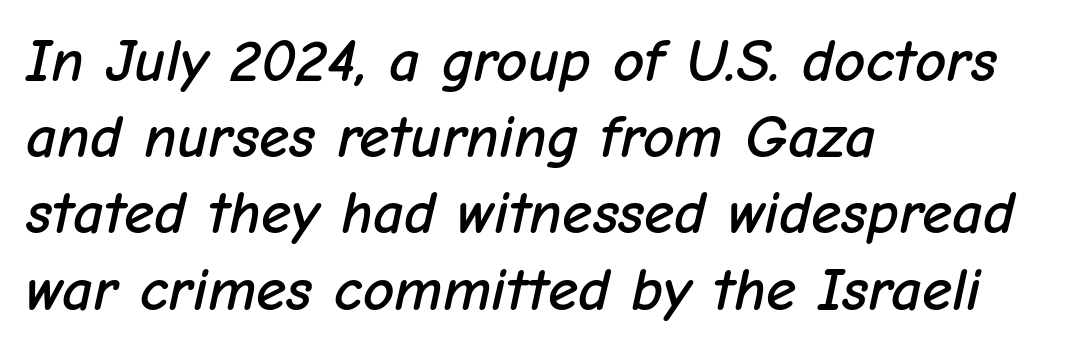
Q: Is the text italic (slanted)? A: Yes, it leans right by about 12 degrees.
Q: Is the text underlined? A: No.
Q: How is the paragraph aligned? A: Left-aligned.
Q: Is the spacing between letters normal or unusually wide? A: Normal.
Q: Is the spacing between lines tight, normal or loose? A: Normal.
Q: Width (condensed, normal, or wide)? A: Normal.
Q: Stroke contrast? A: Low.
Q: x-height? A: Medium.
Q: Monospaced? A: No.
